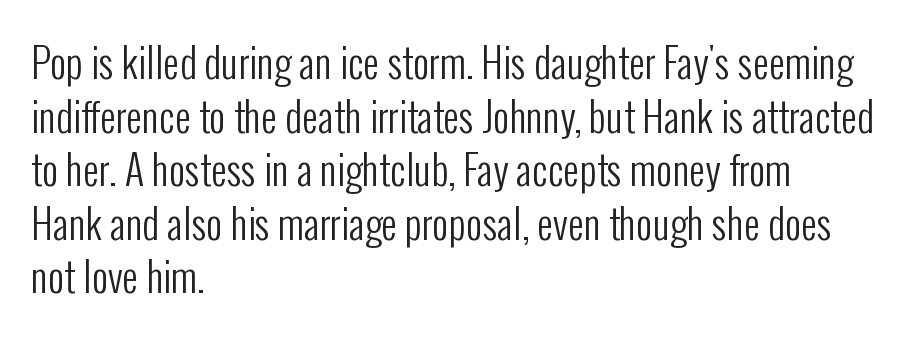
The image shows 40 px regular-weight, condensed sans-serif type, upright; set left-aligned, normal line spacing (1.34x), normal letter spacing, not underlined; low stroke contrast and a medium x-height.
